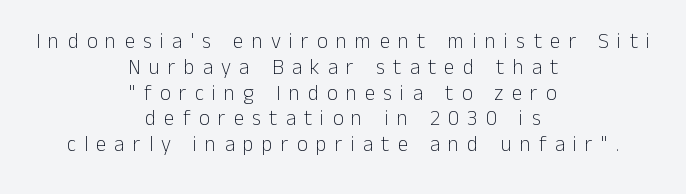
The image shows 21 px text type, upright; set centered, line spacing 1.23x, unusually wide letter spacing (+0.39 em), not underlined.
